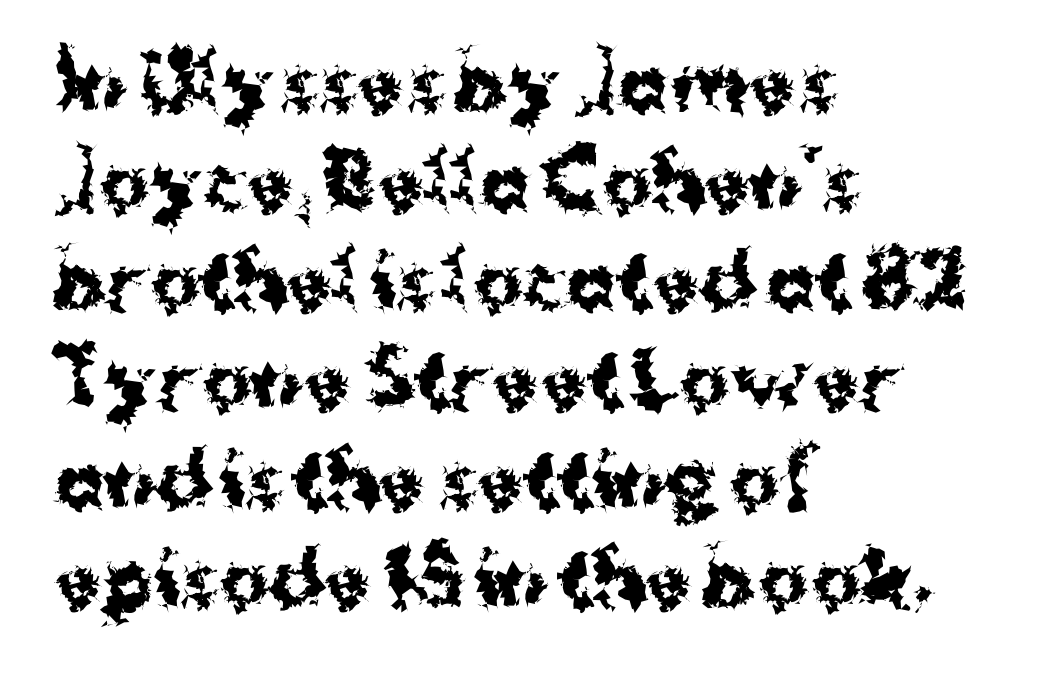
The image shows 74 px bold sans-serif type, upright; set left-aligned, normal line spacing (1.34x), normal letter spacing, not underlined; medium stroke contrast and a medium x-height.
